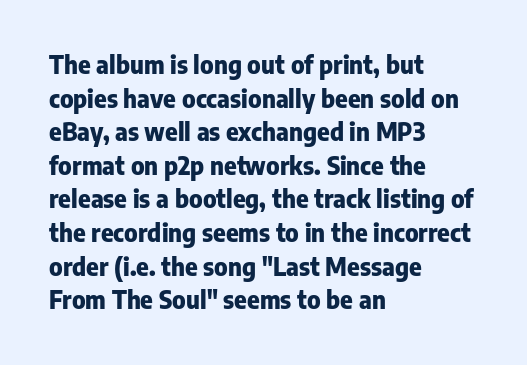
Any mark beneath the type? The region is blank. Regular leading. The face used here is rendered with its standard letterfit. These words are printed bold, with thick strokes throughout. Italic? Not at all — the glyphs are vertical. Left-aligned paragraph, ragged on the right.
